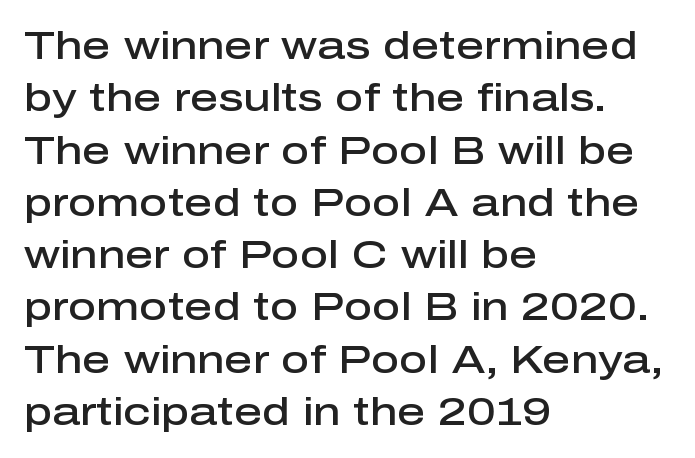
These lines carry some extra weight — a demibold, not a full bold. This sample has the flowing, uneven cadence of proportional lettering. Type without underlining. This is the regular roman posture of the typeface. Nothing sits at the stroke ends, so this counts as sans-serif.
